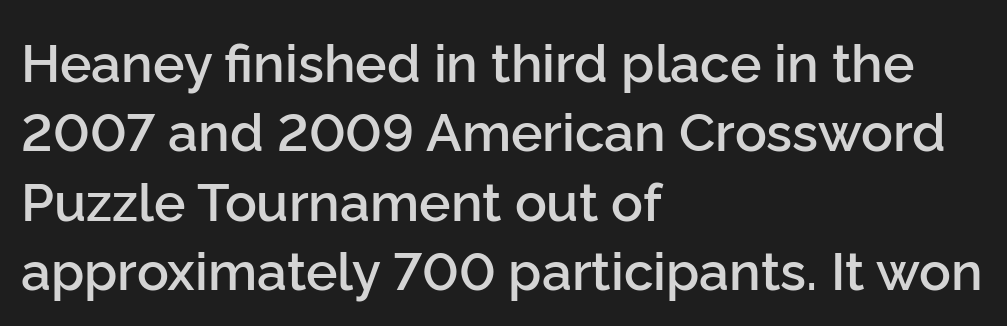
Q: Is the text bold? A: Semi-bold.
Q: Is the text italic (slanted)? A: No, it is upright.
Q: Is the typeface a serif or a sans-serif typeface? A: Sans-serif.
Q: Is the text underlined? A: No.
Q: How is the paragraph aligned? A: Left-aligned.
Q: Is the spacing between letters normal or unusually wide? A: Normal.
Q: Is the spacing between lines tight, normal or loose? A: Normal.
Q: Width (condensed, normal, or wide)? A: Normal.
Q: Stroke contrast? A: Low.
Q: x-height? A: Medium.
Q: Monospaced? A: No.
